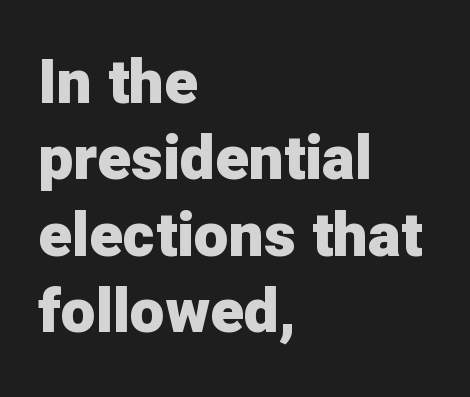
Q: Is the text bold? A: Yes.
Q: Is the text italic (slanted)? A: No, it is upright.
Q: Is the typeface a serif or a sans-serif typeface? A: Sans-serif.
Q: Is the text underlined? A: No.
Q: How is the paragraph aligned? A: Left-aligned.
Q: Is the spacing between letters normal or unusually wide? A: Normal.
Q: Width (condensed, normal, or wide)? A: Normal.
Q: Stroke contrast? A: Low.
Q: x-height? A: Medium.
Q: Monospaced? A: No.
